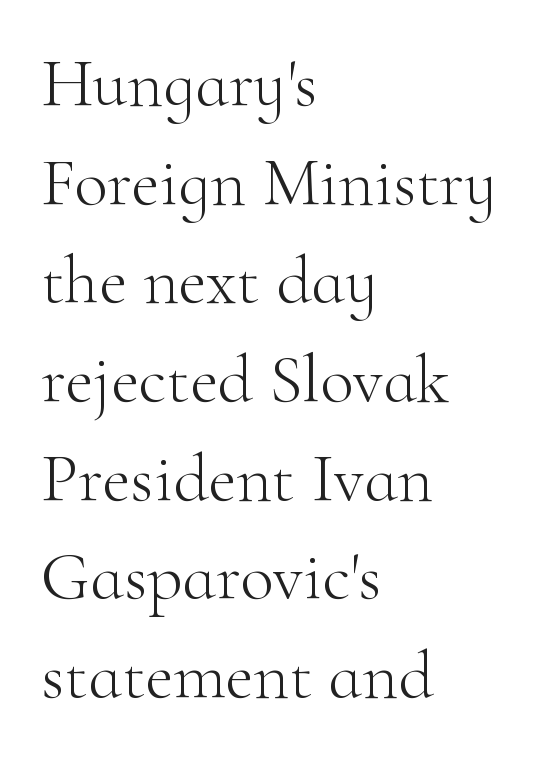
Proportional: the letters do not fall into vertical columns. The letters carry serifs — small finishing strokes at the ends of their stems. Unmarked baselines from the first word to the last. Vertical stems look standard width or narrower in stroke. Horizontal bands of white between lines are of average thickness.
